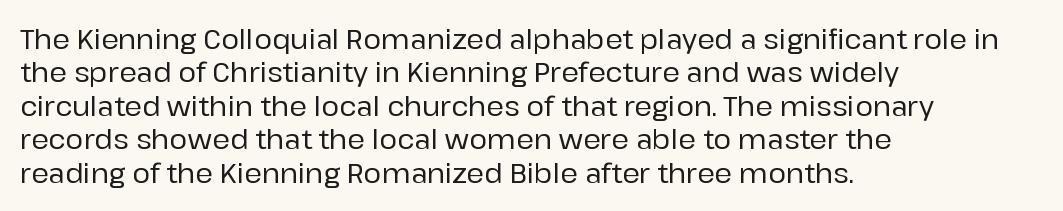
The image shows 27 px text type, upright; set left-aligned, line spacing 1.24x, normal letter spacing, not underlined.
